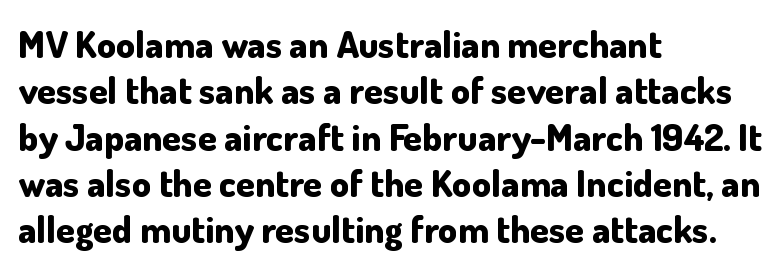
The image shows 38 px bold sans-serif type, upright; set left-aligned, line spacing 1.22x, normal letter spacing, not underlined; low stroke contrast and a small x-height.
